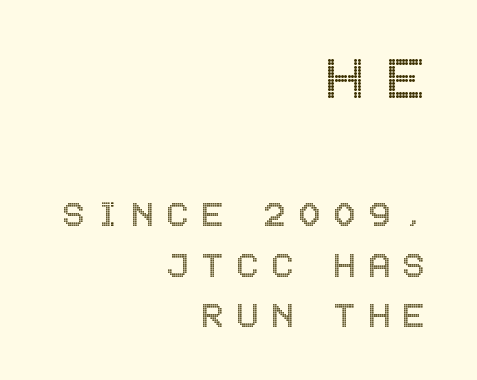
Beneath every word, the page is bare. You could only call the tracking loose — the letters float apart. Type size steps down from the first block to the second. Line endings align vertically; line beginnings do not. Is there any slant? The stems are plumb.
